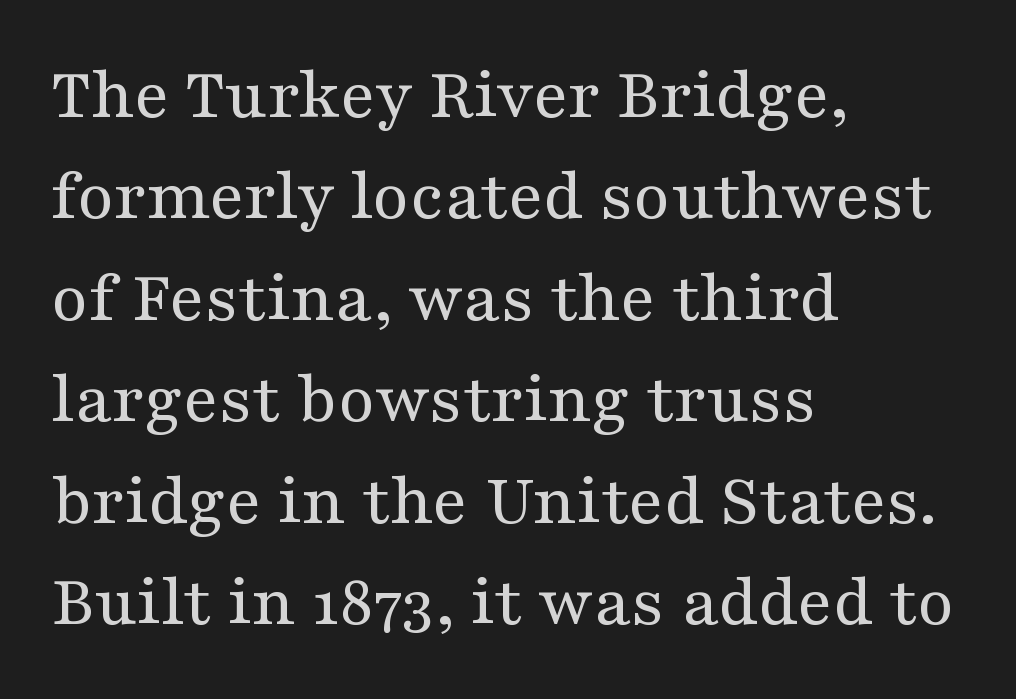
The typeface has the unassuming heft of standard copy or less. The lettering stays uniformly vertical, giving the passage a roman look. The passage shown is not underscored anywhere. This sample uses plain, unmodified letter spacing.
